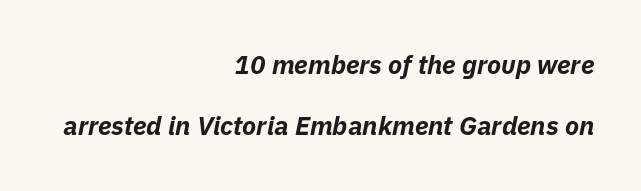
{"italic": "yes", "lean": "right", "slant_degrees": 11, "bold": "yes", "underline": "no", "align": "right", "line_spacing": "loose", "line_spacing_ratio": 2.35, "letter_spacing": "normal", "letter_spacing_em": 0.0, "glyph_px": 26}
